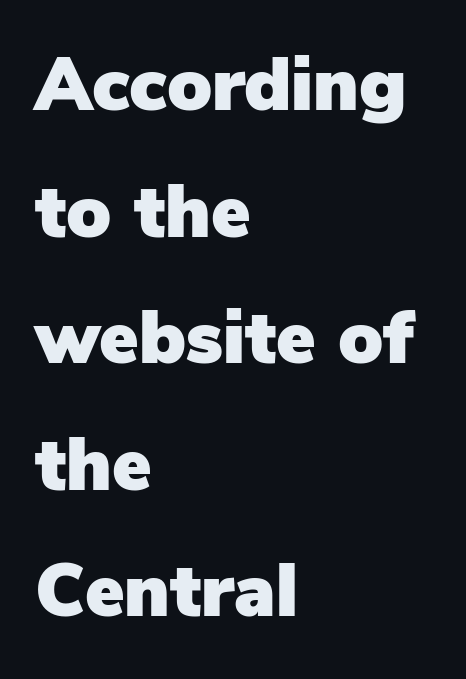
{"serif": "no", "italic": "no", "width": "normal", "stroke_contrast": "low", "x_height": "medium", "monospaced": "no", "underline": "no", "align": "left", "line_spacing_ratio": 1.71, "letter_spacing": "normal", "letter_spacing_em": 0.0, "glyph_px": 74}
